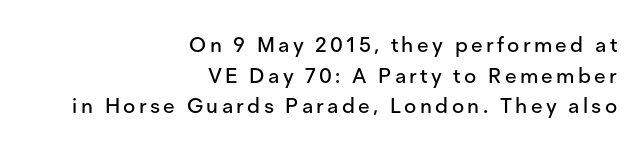
The image shows 21 px text type, upright; set right-aligned, normal line spacing (1.46x), not underlined.
